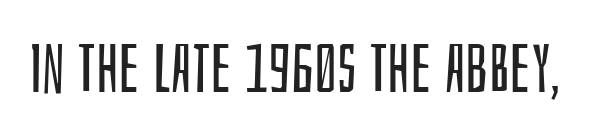
The image shows 68 px regular-weight, condensed sans-serif type, upright; set normal letter spacing, not underlined; low stroke contrast and a large x-height.
